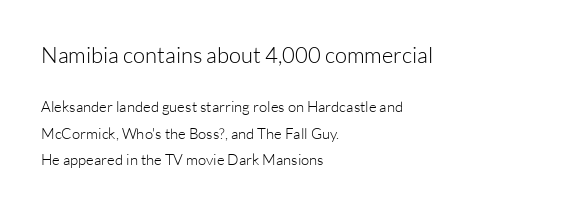
The image shows 22 px text type, upright; set left-aligned, line spacing 1.76x, normal letter spacing, not underlined; the first (top) block is 1.47x larger.
